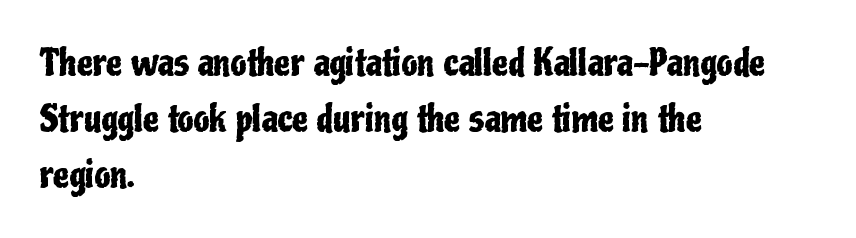
Q: Is the text italic (slanted)? A: No, it is upright.
Q: Is the typeface a serif or a sans-serif typeface? A: Sans-serif.
Q: Is the text underlined? A: No.
Q: How is the paragraph aligned? A: Left-aligned.
Q: Is the spacing between letters normal or unusually wide? A: Normal.
Q: Is the spacing between lines tight, normal or loose? A: Normal.
Q: Width (condensed, normal, or wide)? A: Condensed.
Q: Stroke contrast? A: Low.
Q: x-height? A: Medium.
Q: Monospaced? A: No.
